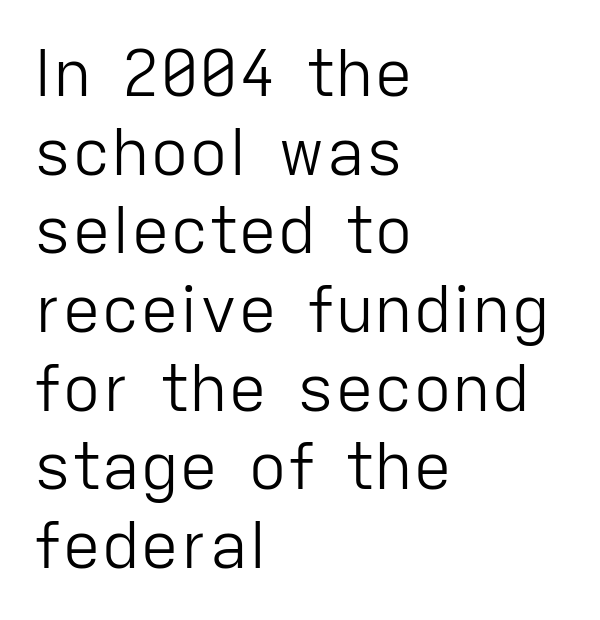
This sample has the flowing, uneven cadence of proportional lettering. The rag falls on the right side of this text block. Classification — sans serif. The strokes are not fattened; the text isn't bold. Tracking value appears to be zero — textbook default spacing.
